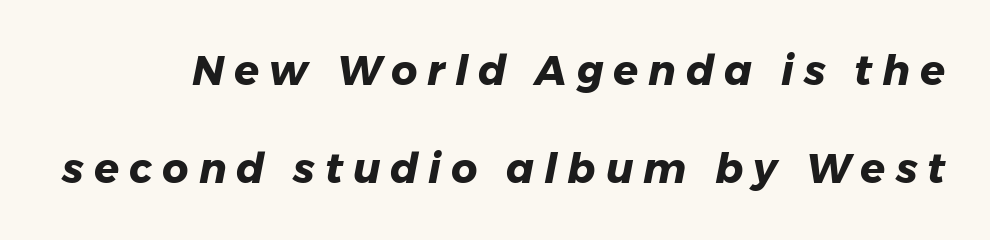
The image shows 41 px heavy type, italic (leaning right); set loose line spacing (2.4x), unusually wide letter spacing (+0.24 em), not underlined; low stroke contrast and a medium x-height.
